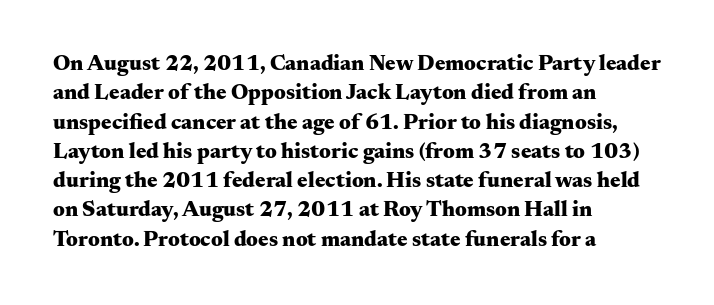
Every character sits straight up, as roman type does. Visually the block forms a straight wall on the left and a jagged coastline on the right. I'd describe the lettering as bold — thick and assertive. Unmarked baselines from the first word to the last.
